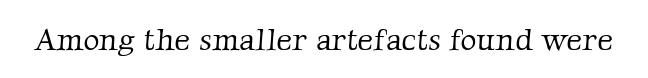
Q: Is the text bold? A: No.
Q: Is the typeface a serif or a sans-serif typeface? A: Serif.
Q: Is the text underlined? A: No.
Q: Is the spacing between letters normal or unusually wide? A: Normal.
Q: Width (condensed, normal, or wide)? A: Normal.
Q: Stroke contrast? A: Low.
Q: x-height? A: Medium.
Q: Monospaced? A: No.
